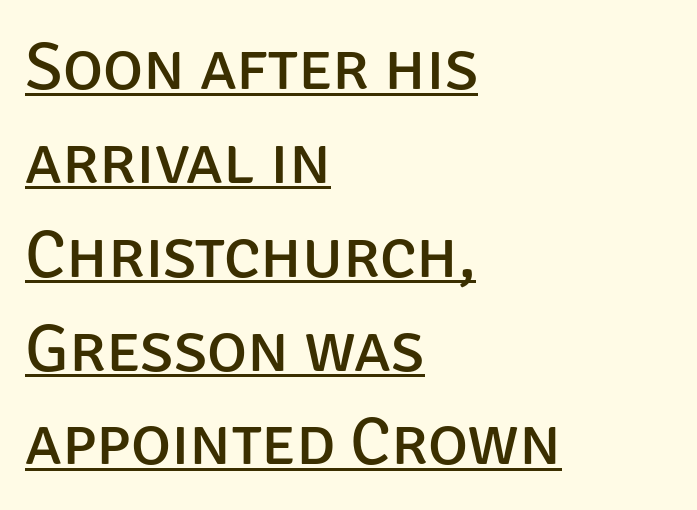
The image shows 68 px regular-weight sans-serif type, upright; set left-aligned, normal line spacing (1.38x), normal letter spacing, underlined; low stroke contrast and a large x-height.
